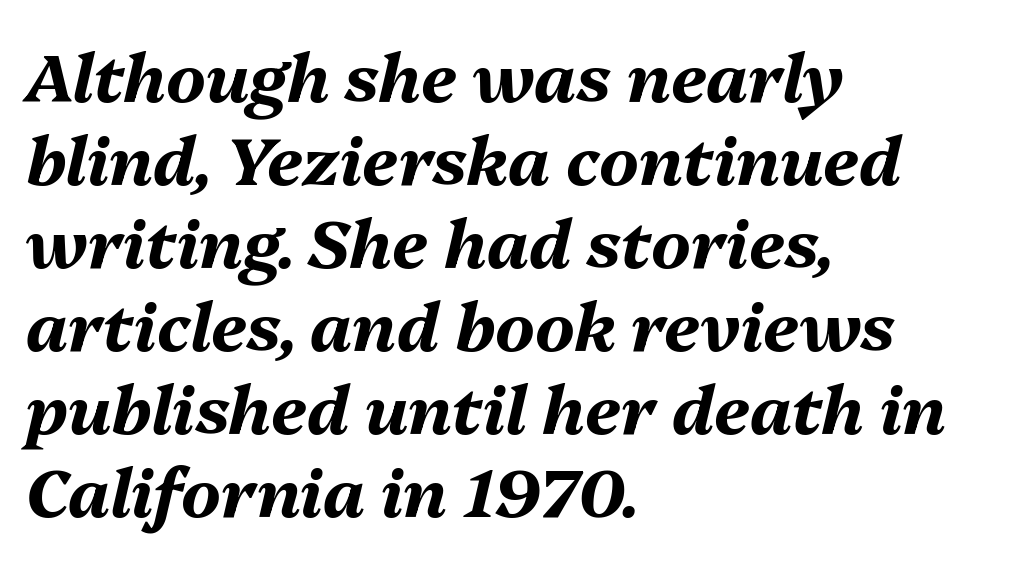
The image shows 67 px bold type, italic (leaning right); set left-aligned, line spacing 1.24x, normal letter spacing, not underlined; medium stroke contrast and a medium x-height.
